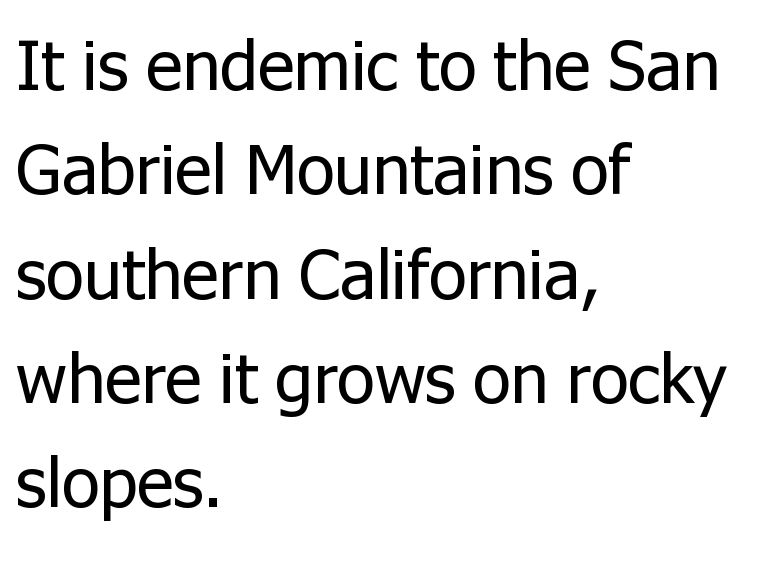
The image shows 70 px regular-weight sans-serif type, upright; set left-aligned, normal line spacing (1.49x), normal letter spacing, not underlined; low stroke contrast and a medium x-height.
